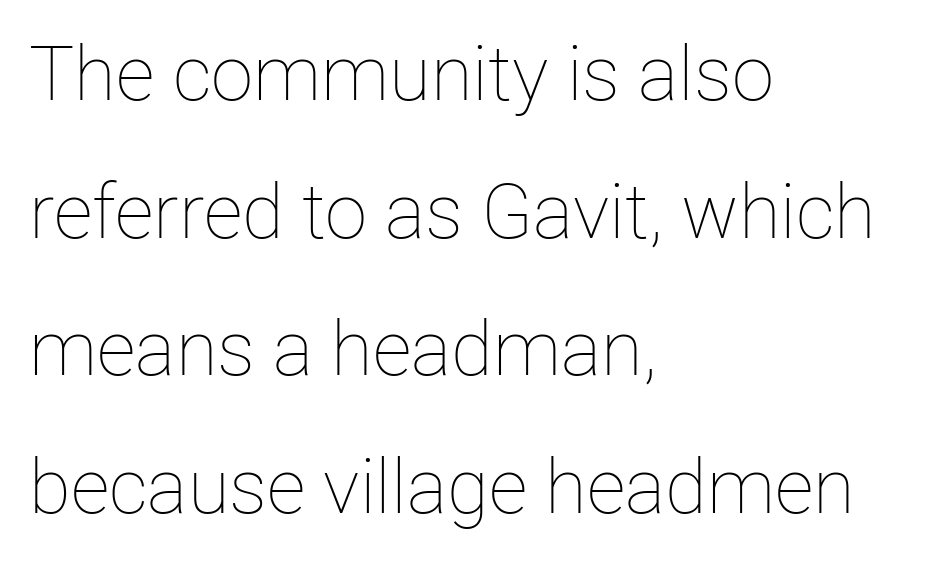
The strip under each line holds only bare page. Leftover space on each line is placed entirely after the last word. The letterforms sit at book weight or below. Proportional: the letters do not fall into vertical columns. Rendered with straight, roman letterforms.
